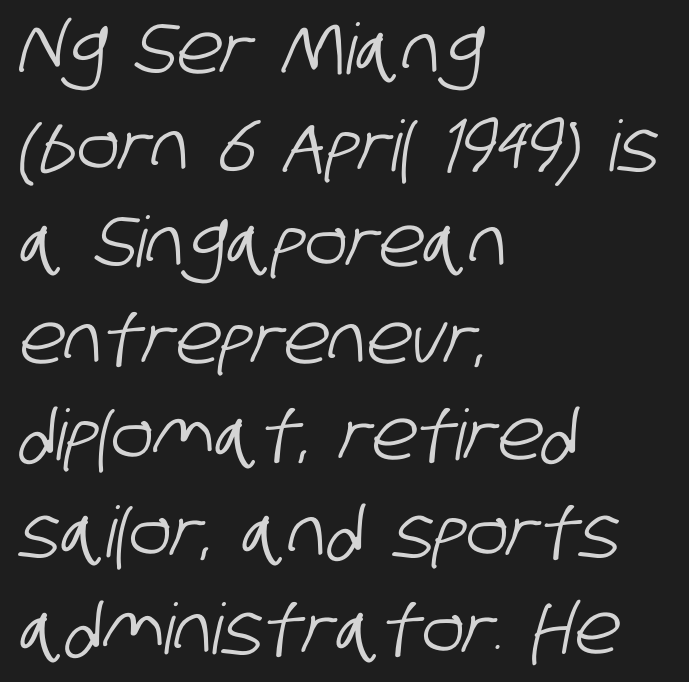
The rendering uses natural spacing where letterforms have individual widths. Look at the bottom of the vertical strokes: they stop flat, with no serifs. Notice how the passage keeps a crisp vertical edge on the left only. Does the leading feel generous? No, just average.
